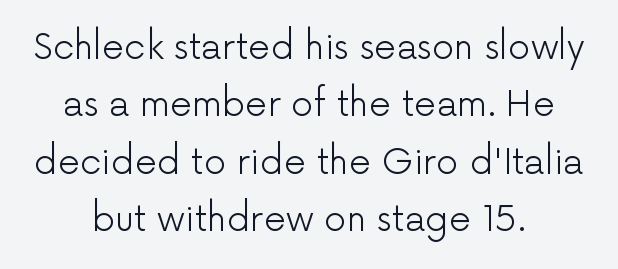
Q: Is the text bold? A: No.
Q: Is the text italic (slanted)? A: No, it is upright.
Q: Is the typeface a serif or a sans-serif typeface? A: Sans-serif.
Q: Is the text underlined? A: No.
Q: How is the paragraph aligned? A: Centered.
Q: Is the spacing between letters normal or unusually wide? A: Normal.
Q: Is the spacing between lines tight, normal or loose? A: Normal.
Q: Width (condensed, normal, or wide)? A: Normal.
Q: Stroke contrast? A: Low.
Q: x-height? A: Medium.
Q: Monospaced? A: No.
